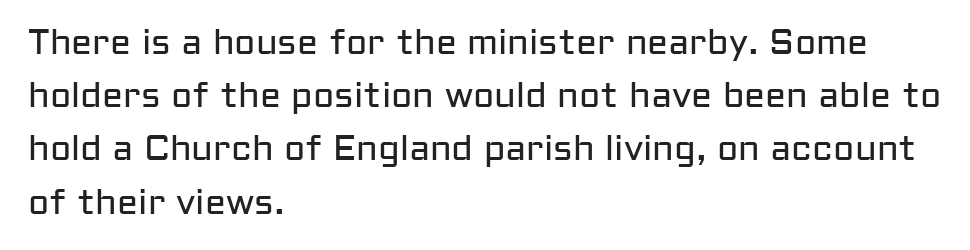
Q: Is the text bold? A: No.
Q: Is the text italic (slanted)? A: No, it is upright.
Q: Is the typeface a serif or a sans-serif typeface? A: Sans-serif.
Q: Is the text underlined? A: No.
Q: How is the paragraph aligned? A: Left-aligned.
Q: Is the spacing between letters normal or unusually wide? A: Normal.
Q: Is the spacing between lines tight, normal or loose? A: Normal.
Q: Width (condensed, normal, or wide)? A: Normal.
Q: Stroke contrast? A: Low.
Q: x-height? A: Medium.
Q: Monospaced? A: No.
